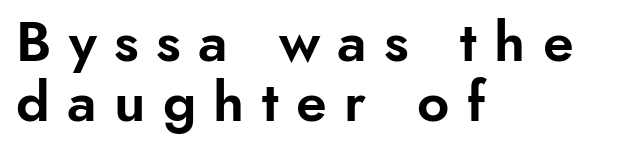
The image shows 56 px sans-serif type, upright; set left-aligned, tight line spacing (1.07x), unusually wide letter spacing (+0.31 em), not underlined; low stroke contrast and a small x-height.
